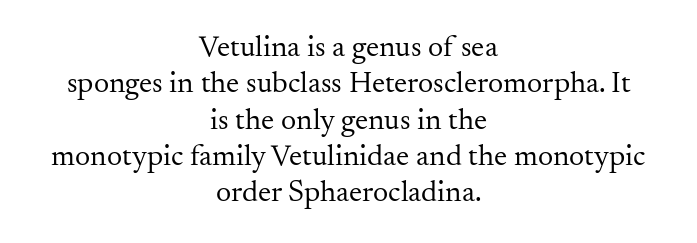
The image shows 30 px regular-weight serif type, upright; set centered, line spacing 1.21x, normal letter spacing, not underlined; medium stroke contrast and a small x-height.
